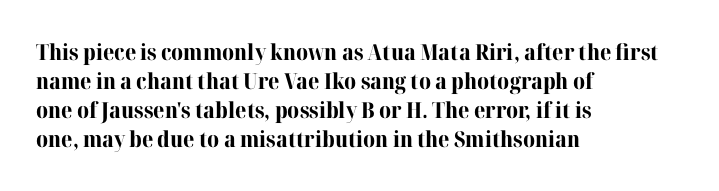
{"italic": "no", "bold": "yes", "underline": "no", "align": "left", "line_spacing": "normal", "line_spacing_ratio": 1.32, "letter_spacing": "normal", "letter_spacing_em": 0.0, "glyph_px": 22}
